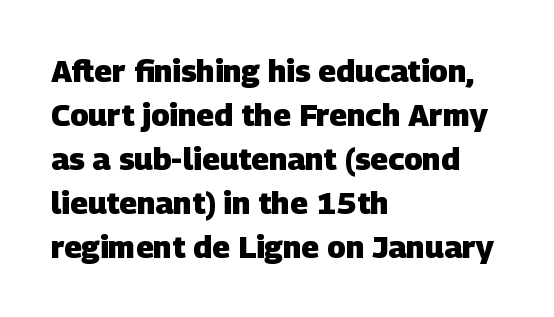
The image shows 31 px heavy sans-serif type; set left-aligned, normal line spacing (1.42x), normal letter spacing, not underlined; low stroke contrast and a large x-height.
